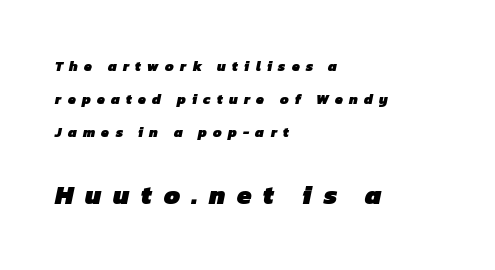
The image shows 26 px bold type; set left-aligned, loose line spacing (2.36x), unusually wide letter spacing (+0.45 em), not underlined; the second (bottom) block is 1.86x larger.
